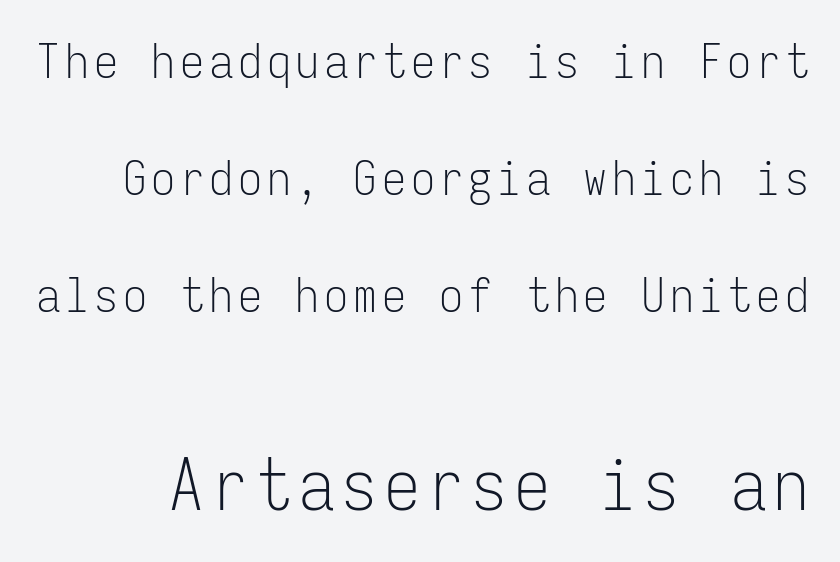
{"serif": "no", "italic": "no", "bold": "no", "weight": "light", "width": "condensed", "stroke_contrast": "low", "x_height": "medium", "monospaced": "yes", "underline": "no", "line_spacing": "loose", "line_spacing_ratio": 2.44, "larger_block": "second", "size_ratio": 1.5, "glyph_px": 72}
